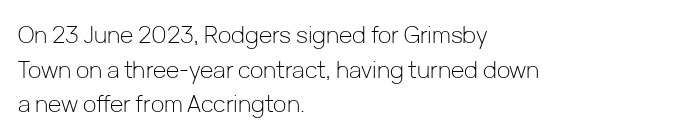
Vertical strokes here are truly vertical. Is the block centered? No — it sits flush against the left margin. Standard letterfit; no display-style spreading of the glyphs. This is not heavy type; no bold has been used.
